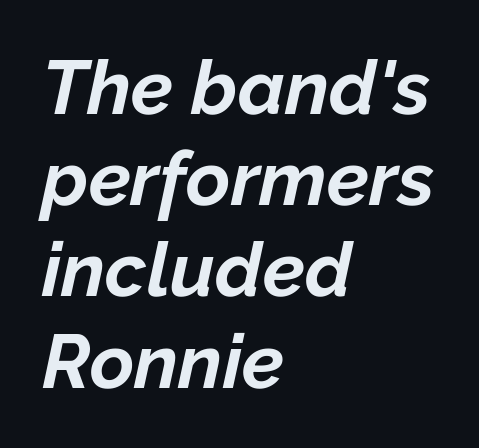
The image shows 76 px bold type, italic (leaning right); set left-aligned, line spacing 1.2x, normal letter spacing, not underlined; low stroke contrast and a medium x-height.
